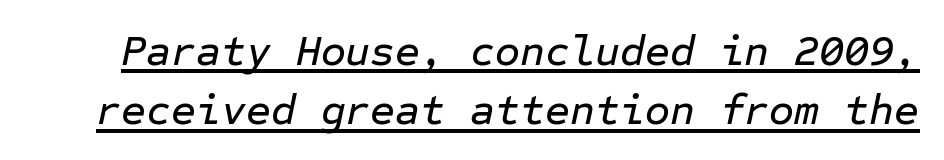
Q: Is the text italic (slanted)? A: Yes, it leans right by about 12 degrees.
Q: Is the text underlined? A: Yes.
Q: Is the spacing between letters normal or unusually wide? A: Normal.
Q: Is the spacing between lines tight, normal or loose? A: Normal.
Q: Width (condensed, normal, or wide)? A: Normal.
Q: Stroke contrast? A: Low.
Q: x-height? A: Medium.
Q: Monospaced? A: Yes.
